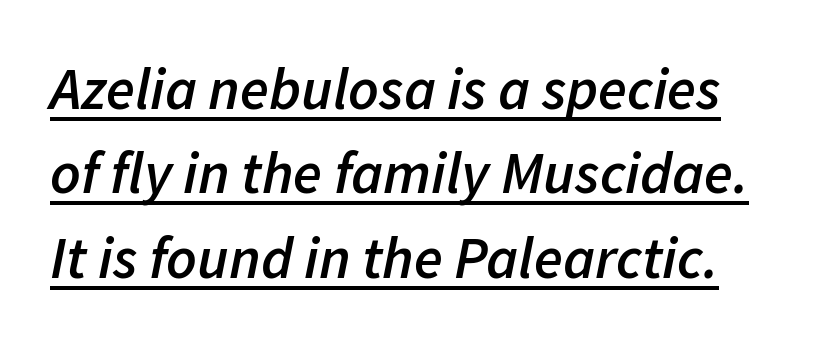
The image shows 59 px semibold type, italic (leaning right); set normal line spacing (1.43x), normal letter spacing, underlined; low stroke contrast and a medium x-height.
